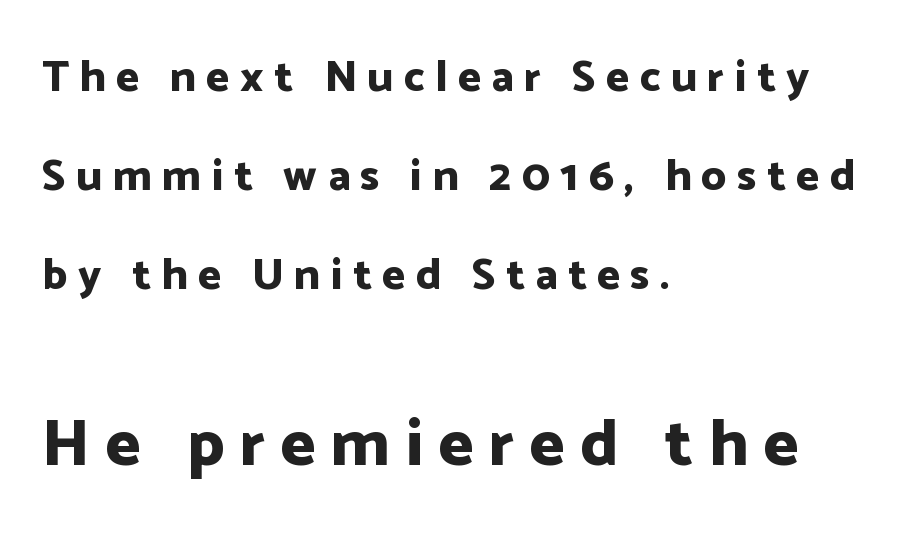
Q: Is the text bold? A: Yes.
Q: Is the text italic (slanted)? A: No, it is upright.
Q: Is the typeface a serif or a sans-serif typeface? A: Sans-serif.
Q: Is the text underlined? A: No.
Q: How is the paragraph aligned? A: Left-aligned.
Q: Is the spacing between letters normal or unusually wide? A: Unusually wide.
Q: Is the spacing between lines tight, normal or loose? A: Loose.
Q: Which block of text is set in a larger size, the first (top) or the second (bottom)? A: The second (bottom) one.
Q: Width (condensed, normal, or wide)? A: Normal.
Q: Stroke contrast? A: Low.
Q: x-height? A: Medium.
Q: Monospaced? A: No.
